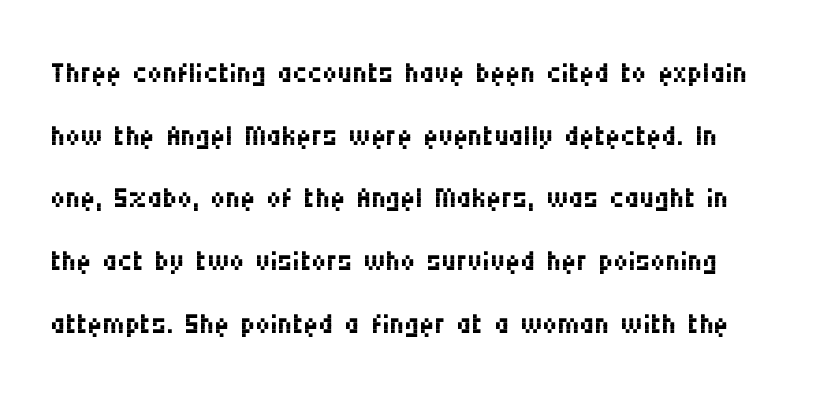
Q: Is the text bold? A: No.
Q: Is the text italic (slanted)? A: No, it is upright.
Q: Is the typeface a serif or a sans-serif typeface? A: Sans-serif.
Q: Is the text underlined? A: No.
Q: Is the spacing between letters normal or unusually wide? A: Normal.
Q: Is the spacing between lines tight, normal or loose? A: Normal.
Q: Width (condensed, normal, or wide)? A: Condensed.
Q: Stroke contrast? A: Medium.
Q: x-height? A: Large.
Q: Monospaced? A: No.
